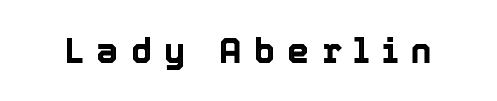
{"italic": "no", "width": "normal", "x_height": "medium", "monospaced": "no", "underline": "no", "letter_spacing": "wide", "letter_spacing_em": 0.35, "glyph_px": 35}
